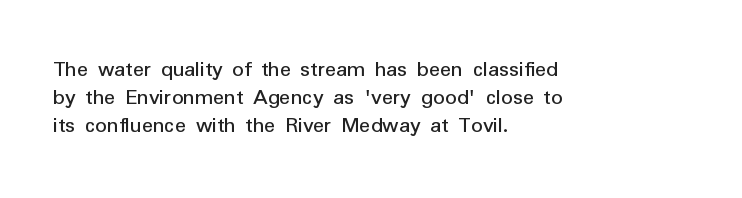
The image shows 23 px text type, upright; set left-aligned, line spacing 1.22x, normal letter spacing, not underlined.
